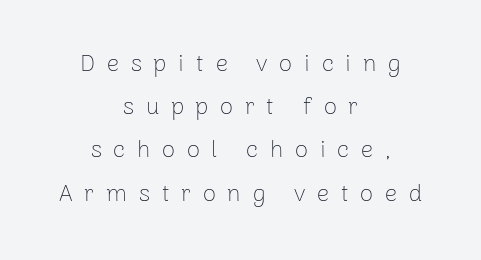
Q: Is the text bold? A: No.
Q: Is the text italic (slanted)? A: No, it is upright.
Q: Is the text underlined? A: No.
Q: How is the paragraph aligned? A: Centered.
Q: Is the spacing between letters normal or unusually wide? A: Unusually wide.
